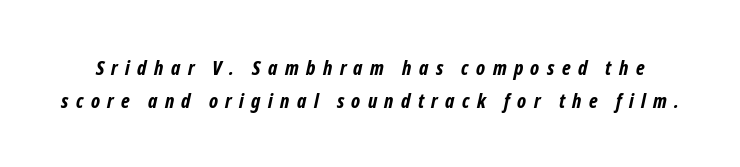
{"bold": "yes", "underline": "no", "line_spacing": "normal", "line_spacing_ratio": 1.63, "letter_spacing": "wide", "letter_spacing_em": 0.37, "glyph_px": 20}
